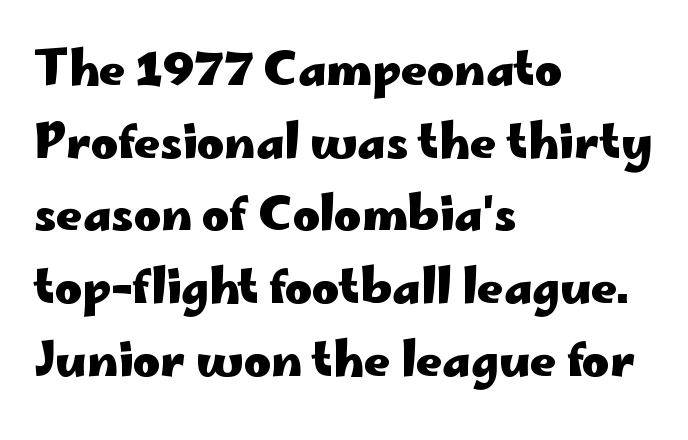
Q: Is the text bold? A: Yes.
Q: Is the text italic (slanted)? A: No, it is upright.
Q: Is the typeface a serif or a sans-serif typeface? A: Sans-serif.
Q: Is the text underlined? A: No.
Q: How is the paragraph aligned? A: Left-aligned.
Q: Is the spacing between letters normal or unusually wide? A: Normal.
Q: Is the spacing between lines tight, normal or loose? A: Normal.
Q: Width (condensed, normal, or wide)? A: Wide.
Q: Stroke contrast? A: Low.
Q: x-height? A: Small.
Q: Monospaced? A: No.
